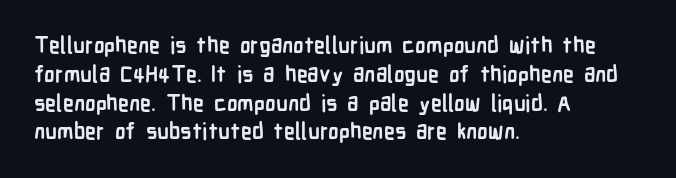
Q: Is the text bold? A: Yes.
Q: Is the text italic (slanted)? A: No, it is upright.
Q: Is the text underlined? A: No.
Q: How is the paragraph aligned? A: Left-aligned.
Q: Is the spacing between letters normal or unusually wide? A: Normal.
Q: Is the spacing between lines tight, normal or loose? A: Normal.
